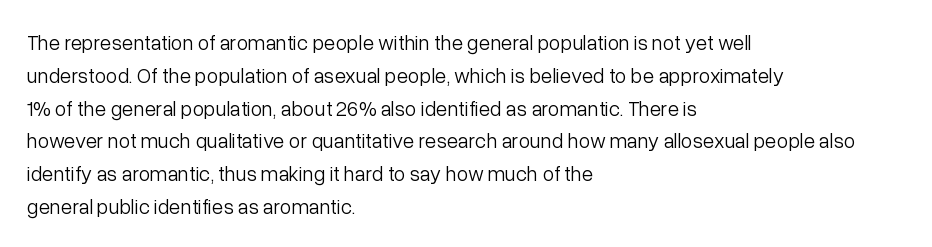
The image shows 21 px text type, upright; set left-aligned, normal line spacing (1.56x), normal letter spacing, not underlined.
